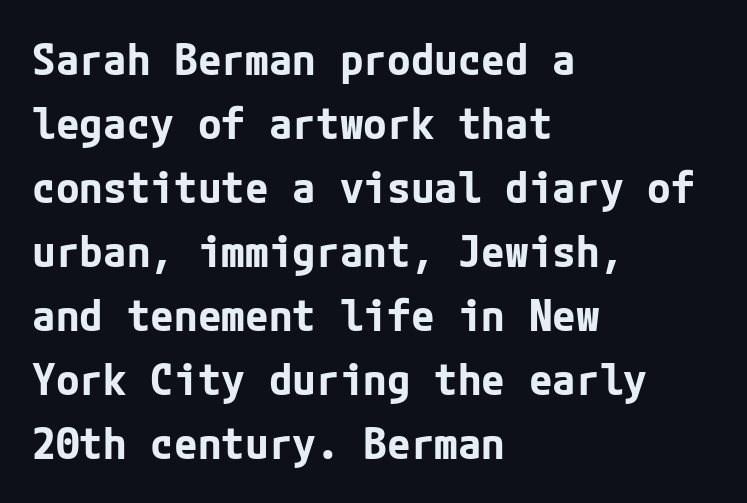
Q: Is the text bold? A: Yes.
Q: Is the text italic (slanted)? A: No, it is upright.
Q: Is the typeface a serif or a sans-serif typeface? A: Sans-serif.
Q: Is the text underlined? A: No.
Q: How is the paragraph aligned? A: Left-aligned.
Q: Is the spacing between letters normal or unusually wide? A: Normal.
Q: Is the spacing between lines tight, normal or loose? A: Normal.
Q: Width (condensed, normal, or wide)? A: Normal.
Q: Stroke contrast? A: Low.
Q: x-height? A: Medium.
